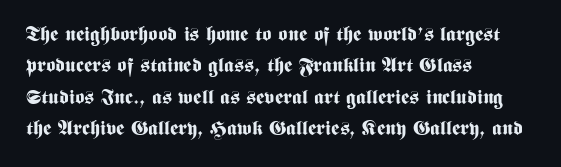
The image shows 20 px bold type, upright; set left-aligned, normal line spacing (1.57x), normal letter spacing, not underlined.
